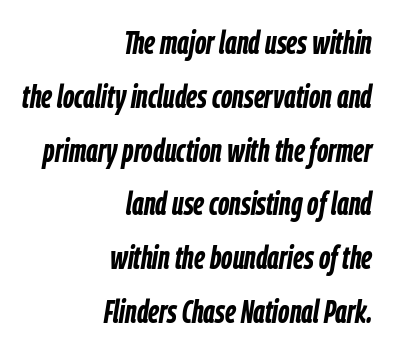
The image shows 33 px semibold, condensed type, italic (leaning right); set right-aligned, normal line spacing (1.63x), normal letter spacing, not underlined; low stroke contrast and a medium x-height.
